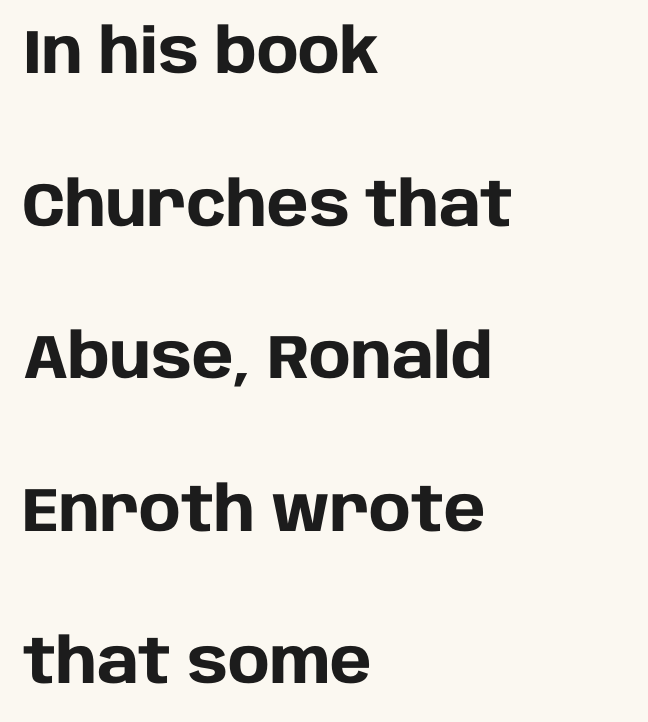
Does the leading feel generous? Absolutely, it's lavish. The rendering uses a bold face; every stroke is thick and dark. The setting favours the left margin, as ordinary paragraphs usually do. These lines are rendered in a variable-pitch font.
